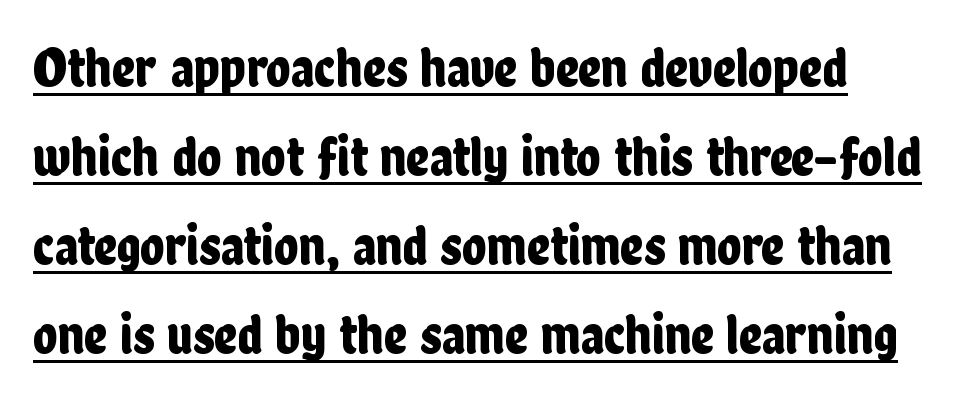
{"serif": "no", "italic": "no", "width": "condensed", "stroke_contrast": "low", "x_height": "medium", "monospaced": "no", "underline": "yes", "align": "left", "line_spacing": "normal", "line_spacing_ratio": 1.56, "letter_spacing": "normal", "letter_spacing_em": 0.0, "glyph_px": 57}
